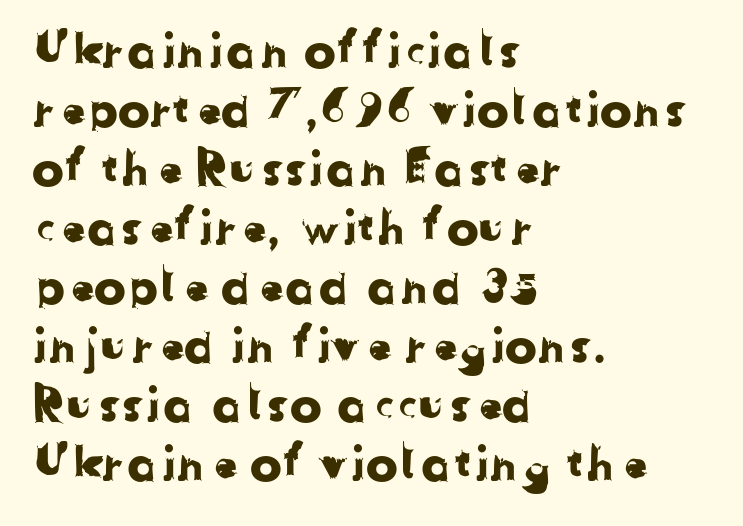
{"serif": "no", "width": "normal", "stroke_contrast": "low", "x_height": "medium", "monospaced": "no", "underline": "no", "align": "left", "line_spacing_ratio": 1.23, "letter_spacing": "normal", "letter_spacing_em": 0.0, "glyph_px": 48}
